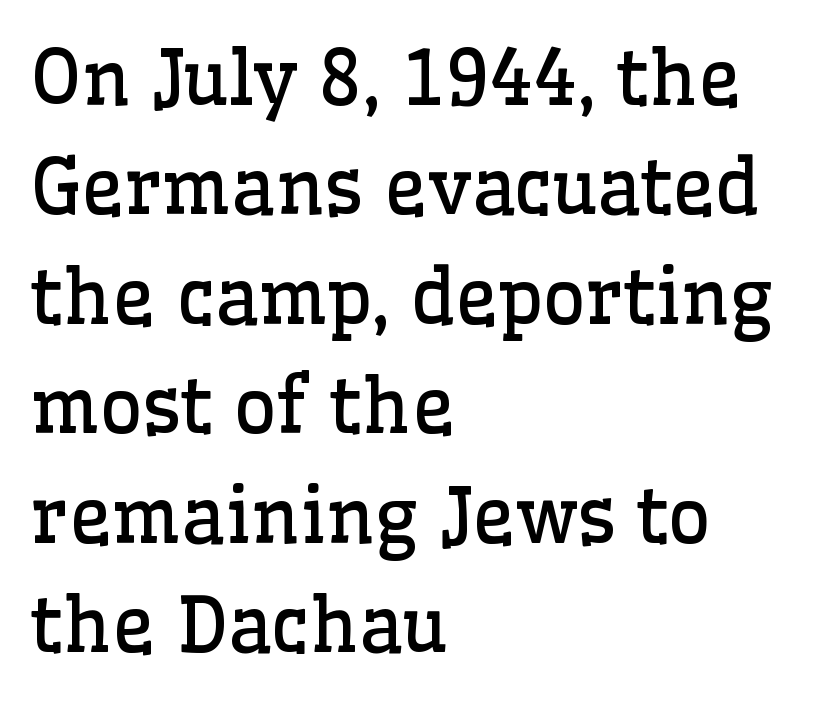
The typesetting does not lean heavy: it is not bold. Font category for this specimen: serif. A classic flush-left, rag-right setting is used for this passage. Each letter keeps its own natural width here, so spacing adapts to shape.
